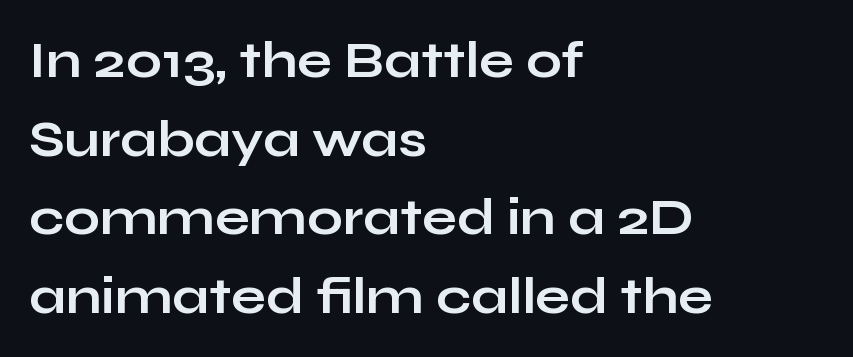
The image shows 51 px bold, wide sans-serif type, upright; set left-aligned, normal line spacing (1.54x), normal letter spacing, not underlined; low stroke contrast and a medium x-height.
